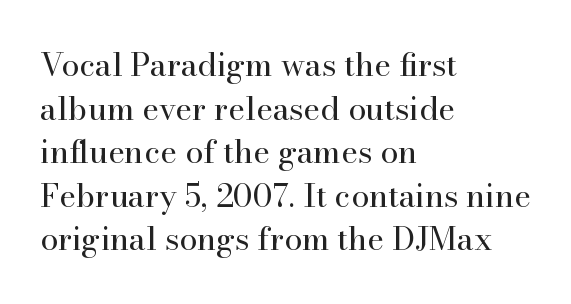
This sample is left-justified, so line endings fall wherever the words run out. Each letter keeps its own natural width here, so spacing adapts to shape. The specimen omits any rule beneath the text block's lines. To sum up the face: it has serifs. The vertical gap from one line to the next is medium. The horizontal fit of the characters is conventional and even.
